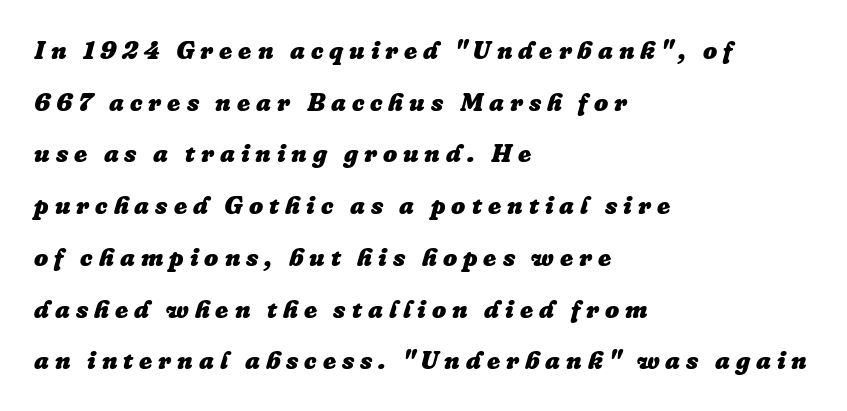
Q: Is the text bold? A: Yes.
Q: Is the text italic (slanted)? A: Yes, it leans right by about 16 degrees.
Q: Is the text underlined? A: No.
Q: How is the paragraph aligned? A: Left-aligned.
Q: Is the spacing between letters normal or unusually wide? A: Unusually wide.
Q: Is the spacing between lines tight, normal or loose? A: Loose.
